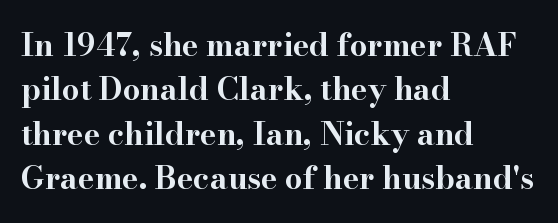
The image shows 31 px bold, wide serif type, upright; set left-aligned, normal line spacing (1.43x), normal letter spacing, not underlined; high stroke contrast and a small x-height.
